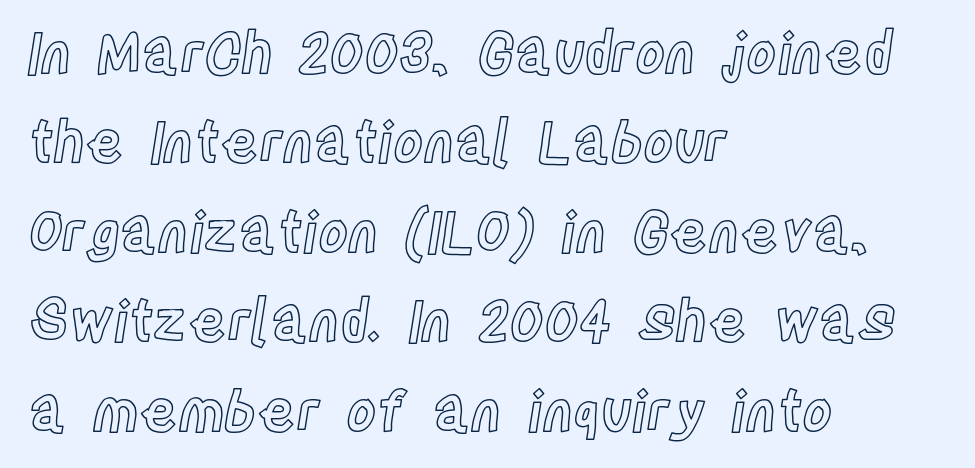
The image shows 57 px condensed type; set left-aligned, normal line spacing (1.57x), normal letter spacing, not underlined; a large x-height.
